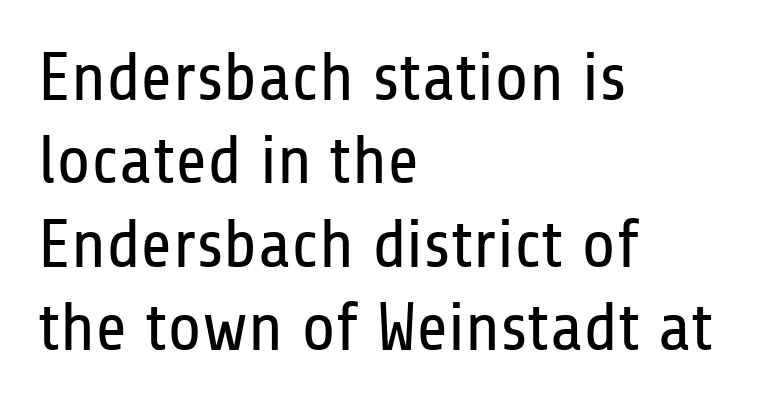
The image shows 69 px regular-weight, condensed sans-serif type, upright; set left-aligned, line spacing 1.21x, normal letter spacing, not underlined; low stroke contrast and a medium x-height.
